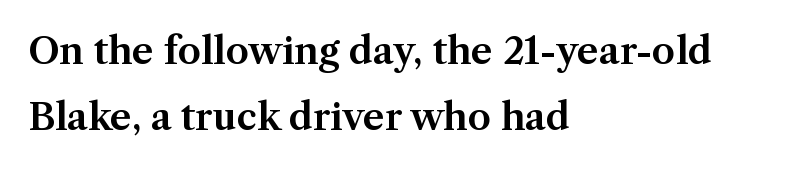
You could call the tracking neutral — neither tight nor loose. It's the straight-up-and-down kind of type. Notice how the passage keeps a crisp vertical edge on the left only. Only glyphs here, with clear space below each row.
